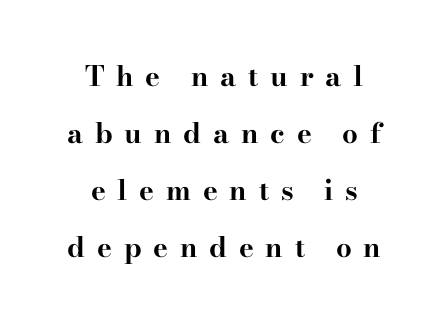
Q: Is the text bold? A: Yes.
Q: Is the text italic (slanted)? A: No, it is upright.
Q: Is the typeface a serif or a sans-serif typeface? A: Serif.
Q: Is the text underlined? A: No.
Q: How is the paragraph aligned? A: Centered.
Q: Is the spacing between letters normal or unusually wide? A: Unusually wide.
Q: Is the spacing between lines tight, normal or loose? A: Loose.
Q: Width (condensed, normal, or wide)? A: Wide.
Q: Stroke contrast? A: High.
Q: x-height? A: Small.
Q: Monospaced? A: No.
